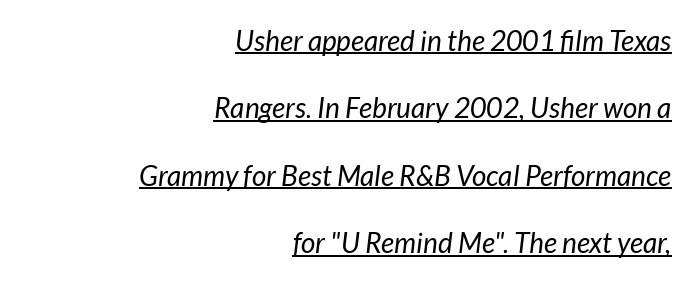
Q: Is the text bold? A: No.
Q: Is the text italic (slanted)? A: Yes, it leans right by about 7 degrees.
Q: Is the text underlined? A: Yes.
Q: How is the paragraph aligned? A: Right-aligned.
Q: Is the spacing between letters normal or unusually wide? A: Normal.
Q: Is the spacing between lines tight, normal or loose? A: Loose.
Q: Width (condensed, normal, or wide)? A: Normal.
Q: Stroke contrast? A: Low.
Q: x-height? A: Medium.
Q: Monospaced? A: No.
